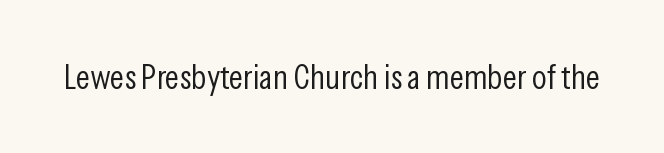
The image shows 35 px light, condensed sans-serif type, upright; set normal letter spacing, not underlined; low stroke contrast and a medium x-height.
